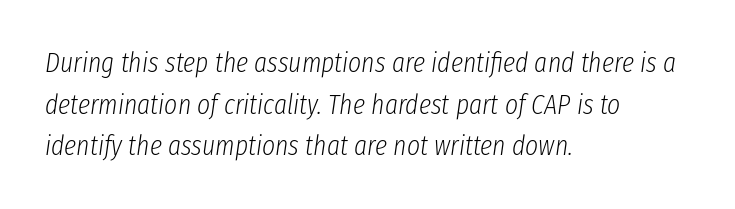
{"italic": "yes", "lean": "right", "slant_degrees": 8, "bold": "no", "weight": "light", "width": "condensed", "stroke_contrast": "low", "x_height": "medium", "monospaced": "no", "underline": "no", "align": "left", "line_spacing": "normal", "line_spacing_ratio": 1.49, "letter_spacing": "normal", "letter_spacing_em": 0.0, "glyph_px": 28}
